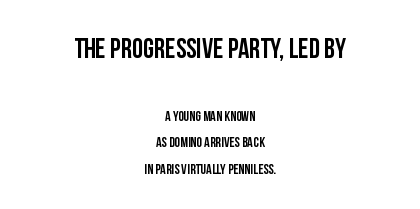
Horizontal bands of white between lines are thick stripes. Standard letterfit; no display-style spreading of the glyphs. Does the lettering tilt? It doesn't — this is upright. Nobody drew a line under any word here.
